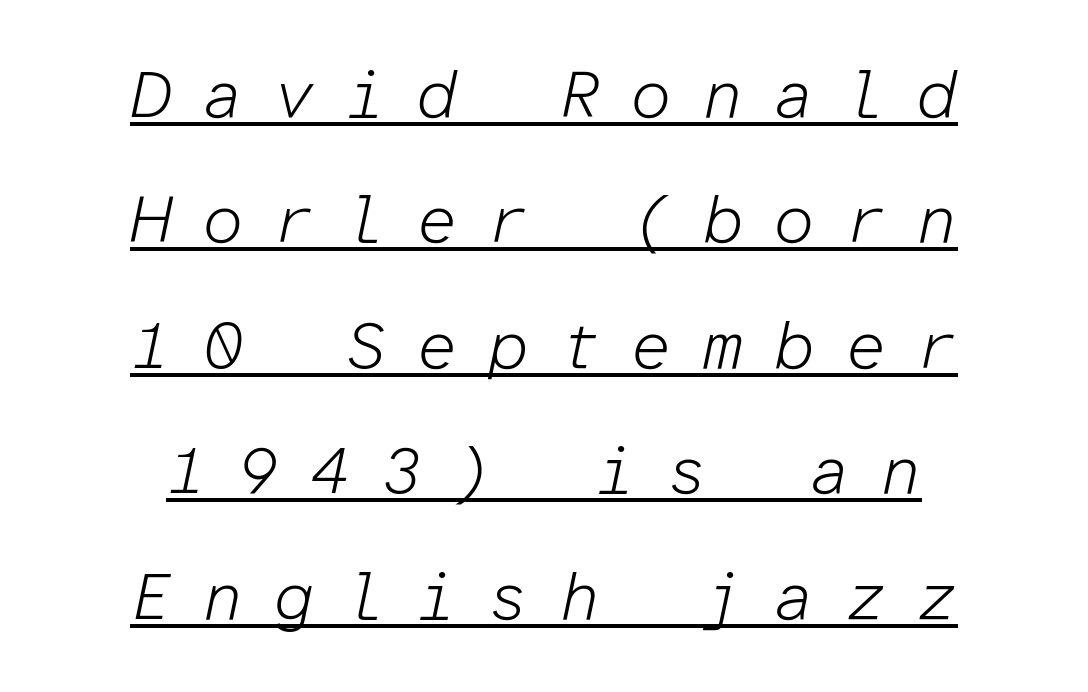
Q: Is the text bold? A: No.
Q: Is the text italic (slanted)? A: Yes, it leans right by about 12 degrees.
Q: Is the text underlined? A: Yes.
Q: How is the paragraph aligned? A: Centered.
Q: Is the spacing between letters normal or unusually wide? A: Unusually wide.
Q: Is the spacing between lines tight, normal or loose? A: Loose.
Q: Width (condensed, normal, or wide)? A: Normal.
Q: Stroke contrast? A: Low.
Q: x-height? A: Medium.
Q: Monospaced? A: Yes.
